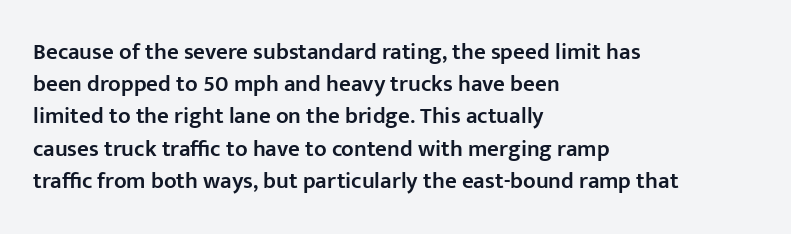
The foot of each line stays bare and open. Evenly set lines give the paragraph a standard silhouette. Left-aligned paragraph, ragged on the right. Does the lettering tilt? It doesn't — this is upright. The line texture is even and compact thanks to regular tracking.
